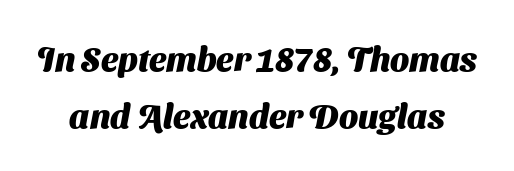
The image shows 34 px heavy sans-serif type; set normal line spacing (1.67x), normal letter spacing, not underlined; medium stroke contrast and a medium x-height.
